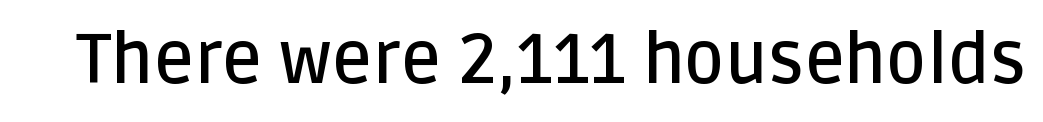
Each letter keeps its own natural width here, so spacing adapts to shape. Lines of text with bare space underneath. Summary of weight: moderately heavy, a semibold. If you drew a line through each stem, it would be perfectly vertical.
